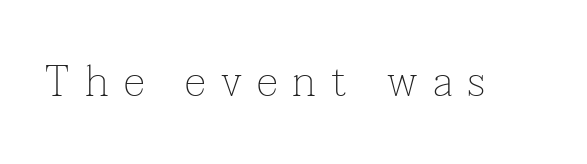
The image shows 44 px thin serif type, upright; set unusually wide letter spacing (+0.34 em), not underlined; low stroke contrast and a medium x-height.
